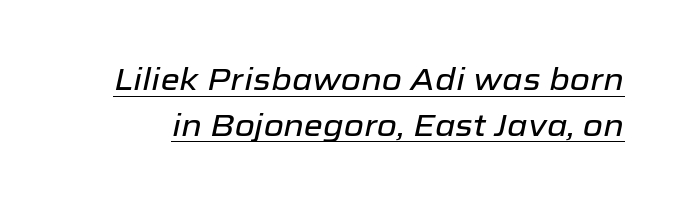
The image shows 31 px text type, italic (leaning right); set normal line spacing (1.47x), normal letter spacing, underlined; low stroke contrast and a medium x-height.
